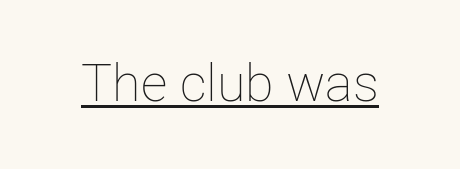
The image shows 52 px thin type, upright; set normal letter spacing, underlined; low stroke contrast and a medium x-height.
